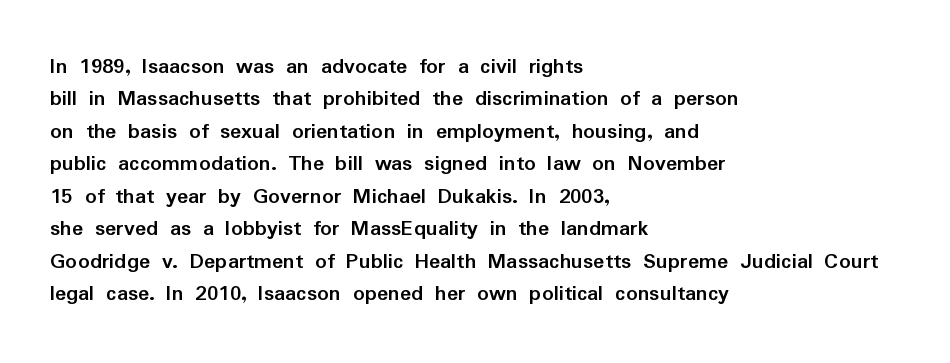
{"italic": "no", "bold": "yes", "underline": "no", "align": "left", "line_spacing": "normal", "line_spacing_ratio": 1.41, "letter_spacing": "normal", "letter_spacing_em": 0.0, "glyph_px": 23}
